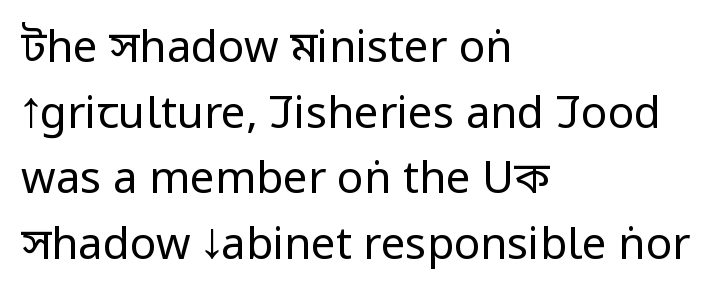
The characters are drawn with everyday or finer stroke widths. Are there feet on the stems? There aren't — it's a sans. Short note: letters normally spaced. Descenders are the only things crossing below the line. These lines stack with their left ends in a neat column.
